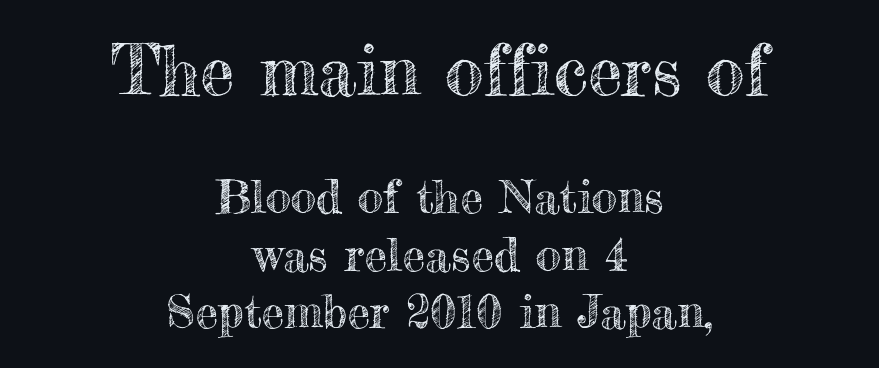
The image shows 69 px text type, upright; set centered, normal line spacing (1.25x), normal letter spacing, not underlined; the first (top) block is 1.5x larger; a small x-height.
